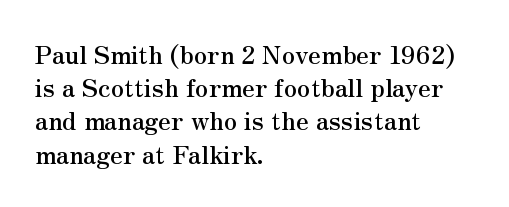
Students, observe: this is what conventionally led text looks like. Look at the tracking — it's just the regular setting, nothing added. The paragraph has a hard left edge and a soft right edge. Check under the words: just untouched page. The lettering holds an erect, upright posture throughout.
